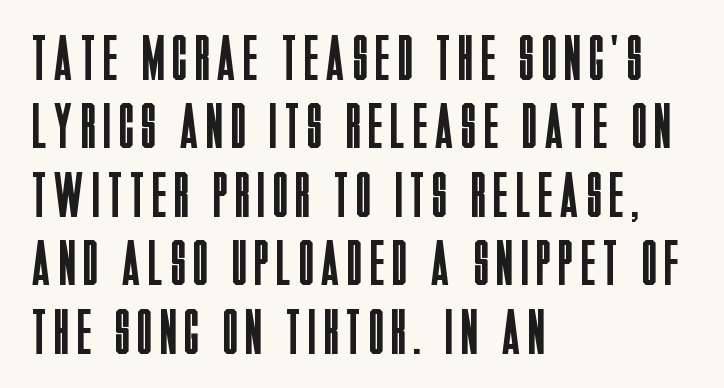
The image shows 64 px regular-weight, condensed sans-serif type, upright; set left-aligned, tight line spacing (1.07x), not underlined; low stroke contrast and a large x-height.
